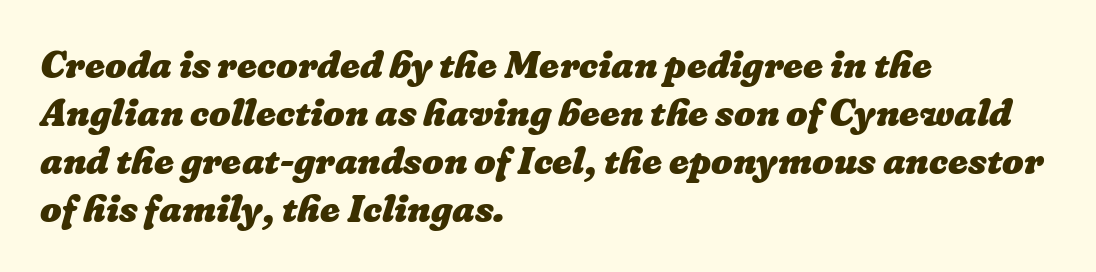
Pretty heavy lettering here — definitely bold. Between one letter and the next there's only the usual sliver of space. The vertical gap from one line to the next is medium. The area under the type is left untouched. The passage is arranged the way most books set body copy — flush left. Is this a fixed-width face? No — the glyphs have proportional, varying widths.
